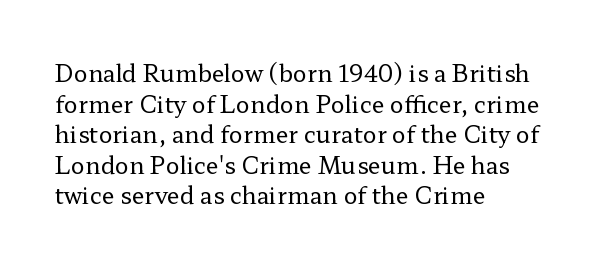
Vertical spacing — default. The text block is weighted toward the left margin, trailing off unevenly rightward. The baseline area is clear. These lines keep a tight, regular rhythm from letter to letter. No extra ink here — the face is not bold.
